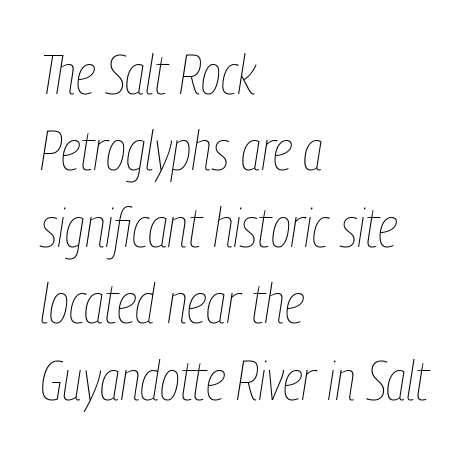
The image shows 55 px thin, condensed type, italic (leaning right); set left-aligned, normal line spacing (1.39x), normal letter spacing, not underlined; low stroke contrast and a medium x-height.
